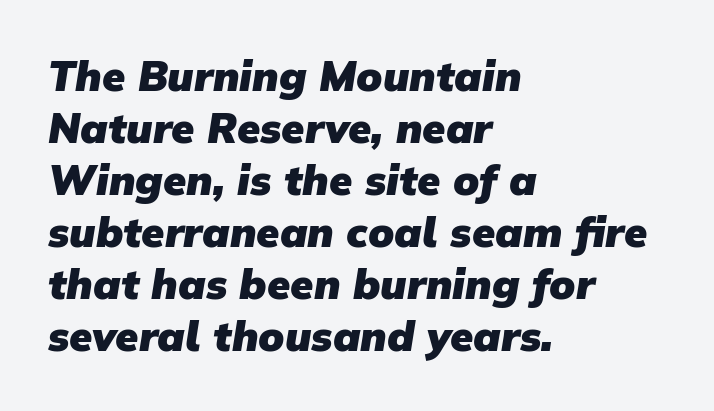
{"serif": "no", "bold": "yes", "weight": "heavy", "width": "normal", "stroke_contrast": "low", "x_height": "medium", "monospaced": "no", "underline": "no", "align": "left", "line_spacing_ratio": 1.24, "letter_spacing": "normal", "letter_spacing_em": 0.0, "glyph_px": 42}
